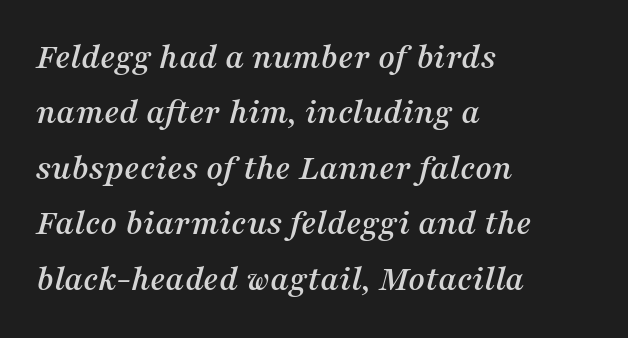
Q: Is the text italic (slanted)? A: Yes, it leans right by about 16 degrees.
Q: Is the typeface a serif or a sans-serif typeface? A: Serif.
Q: Is the text underlined? A: No.
Q: How is the paragraph aligned? A: Left-aligned.
Q: Is the spacing between letters normal or unusually wide? A: Normal.
Q: Is the spacing between lines tight, normal or loose? A: Normal.
Q: Width (condensed, normal, or wide)? A: Normal.
Q: Stroke contrast? A: Medium.
Q: x-height? A: Medium.
Q: Monospaced? A: No.
